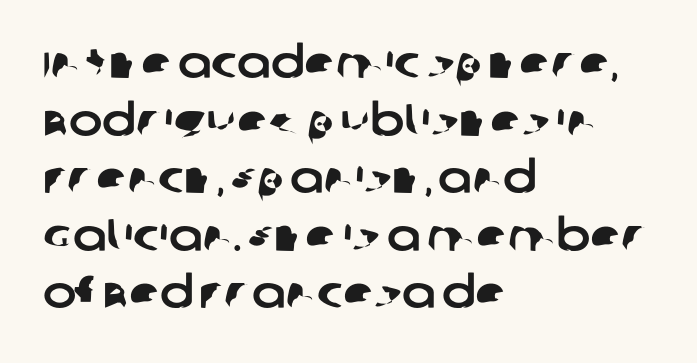
{"serif": "no", "width": "normal", "stroke_contrast": "low", "x_height": "large", "monospaced": "no", "underline": "no", "align": "left", "line_spacing": "normal", "line_spacing_ratio": 1.28, "letter_spacing": "normal", "letter_spacing_em": 0.0, "glyph_px": 45}
